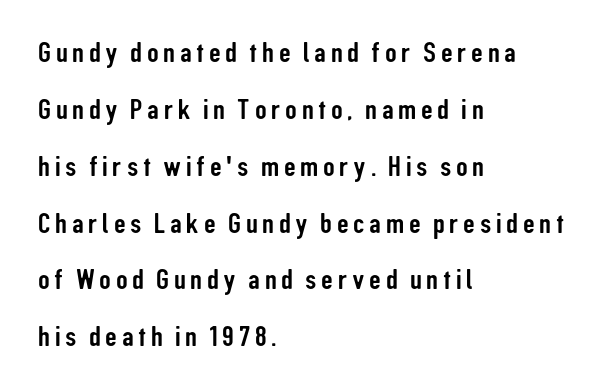
{"serif": "no", "italic": "no", "width": "condensed", "stroke_contrast": "low", "x_height": "medium", "monospaced": "no", "underline": "no", "align": "left", "line_spacing": "loose", "line_spacing_ratio": 1.96, "glyph_px": 29}
